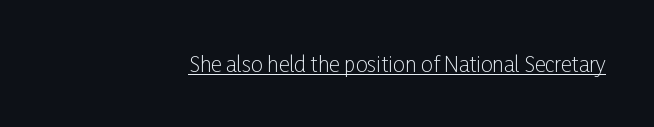
The image shows 21 px text type, upright; set right-aligned, normal letter spacing, underlined.
